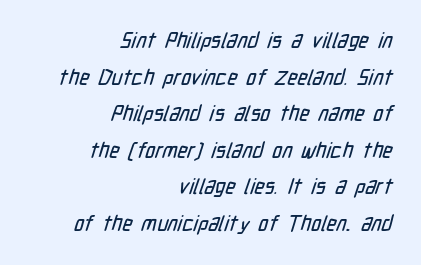
Q: Is the text underlined? A: No.
Q: How is the paragraph aligned? A: Right-aligned.
Q: Is the spacing between letters normal or unusually wide? A: Normal.
